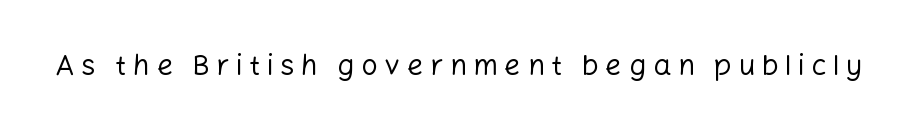
Q: Is the text bold? A: No.
Q: Is the text italic (slanted)? A: No, it is upright.
Q: Is the typeface a serif or a sans-serif typeface? A: Sans-serif.
Q: Is the text underlined? A: No.
Q: Is the spacing between letters normal or unusually wide? A: Unusually wide.
Q: Width (condensed, normal, or wide)? A: Normal.
Q: Stroke contrast? A: Low.
Q: x-height? A: Medium.
Q: Monospaced? A: No.
